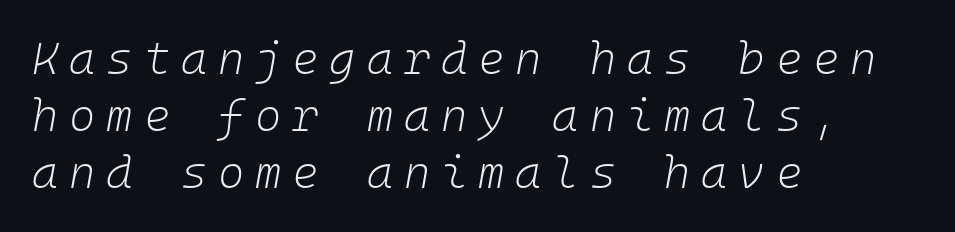
Monospaced: the letters line up in strict vertical columns. These lines sit exactly where default settings would place them. No extra ink here — the face is not bold. Beneath every word, the page is bare. The letters are spread apart with noticeably loose tracking.
